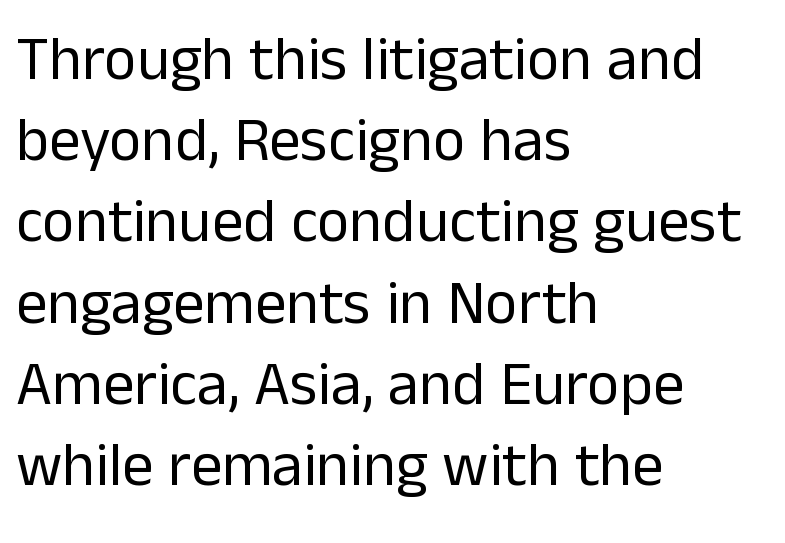
Q: Is the text bold? A: No.
Q: Is the text italic (slanted)? A: No, it is upright.
Q: Is the typeface a serif or a sans-serif typeface? A: Sans-serif.
Q: Is the text underlined? A: No.
Q: How is the paragraph aligned? A: Left-aligned.
Q: Is the spacing between letters normal or unusually wide? A: Normal.
Q: Is the spacing between lines tight, normal or loose? A: Normal.
Q: Width (condensed, normal, or wide)? A: Normal.
Q: Stroke contrast? A: Low.
Q: x-height? A: Medium.
Q: Monospaced? A: No.
